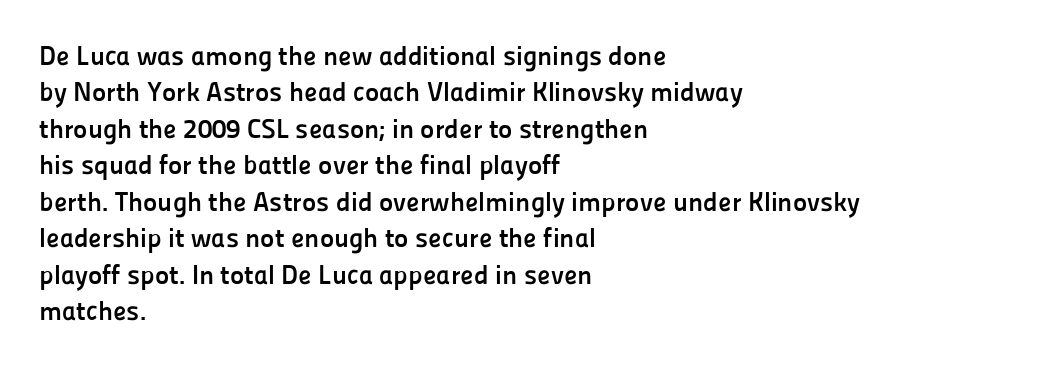
{"italic": "no", "bold": "yes", "underline": "no", "align": "left", "line_spacing": "normal", "line_spacing_ratio": 1.35, "letter_spacing": "normal", "letter_spacing_em": 0.0, "glyph_px": 27}
